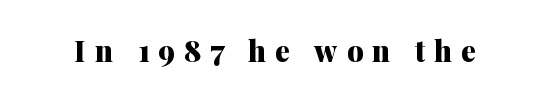
{"serif": "yes", "italic": "no", "bold": "yes", "weight": "heavy", "width": "normal", "stroke_contrast": "medium", "x_height": "medium", "monospaced": "no", "underline": "no", "letter_spacing": "wide", "letter_spacing_em": 0.31, "glyph_px": 29}
